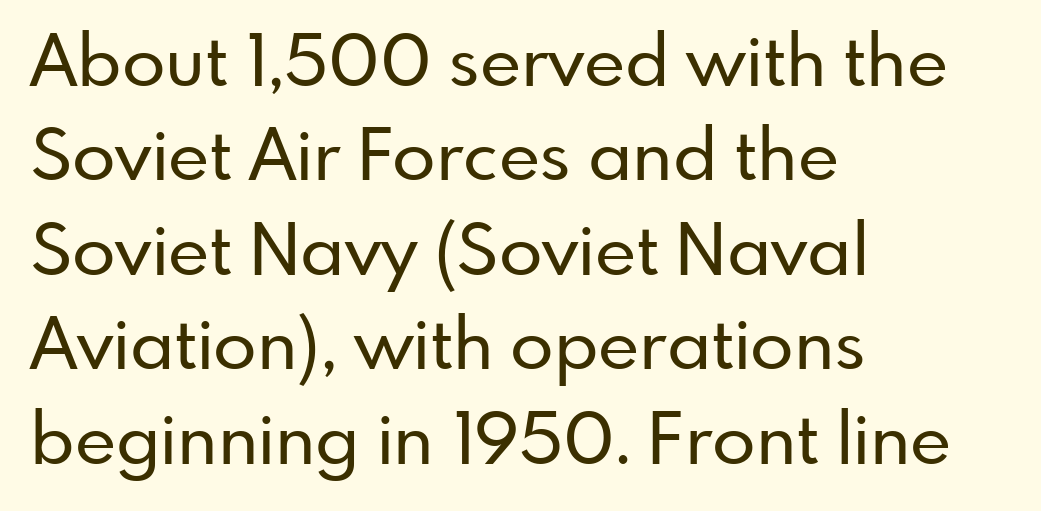
{"serif": "no", "italic": "no", "width": "normal", "stroke_contrast": "low", "x_height": "small", "monospaced": "no", "underline": "no", "align": "left", "line_spacing": "normal", "line_spacing_ratio": 1.33, "letter_spacing": "normal", "letter_spacing_em": 0.0, "glyph_px": 71}
